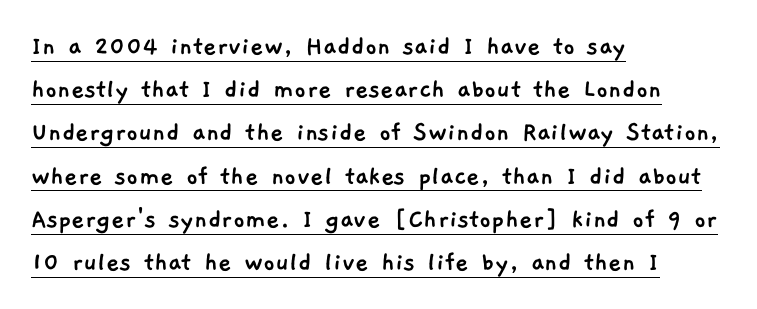
{"serif": "no", "width": "normal", "stroke_contrast": "low", "x_height": "medium", "monospaced": "no", "underline": "yes", "align": "left", "line_spacing": "normal", "line_spacing_ratio": 1.49, "letter_spacing": "normal", "letter_spacing_em": 0.0, "glyph_px": 29}
